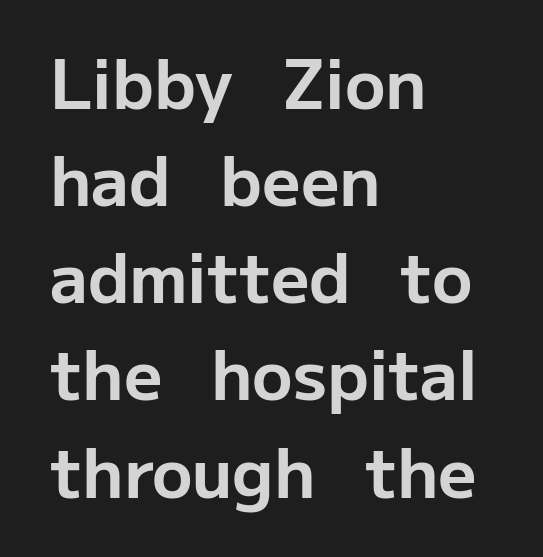
Letterform terminals end flat and unadorned throughout the passage. Layout note: lines flush left. Here the designer chose a conventional face with non-uniform glyph widths. A typesetter would call this leading conventional body-copy spacing.
